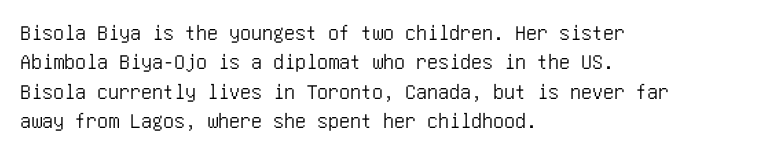
The image shows 22 px text type, upright; set left-aligned, normal line spacing (1.33x), normal letter spacing, not underlined.
